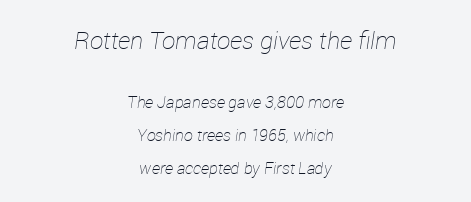
Q: Is the text bold? A: No.
Q: Is the text italic (slanted)? A: Yes, it leans right by about 12 degrees.
Q: Is the text underlined? A: No.
Q: How is the paragraph aligned? A: Centered.
Q: Is the spacing between letters normal or unusually wide? A: Normal.
Q: Is the spacing between lines tight, normal or loose? A: Loose.
Q: Which block of text is set in a larger size, the first (top) or the second (bottom)? A: The first (top) one.
